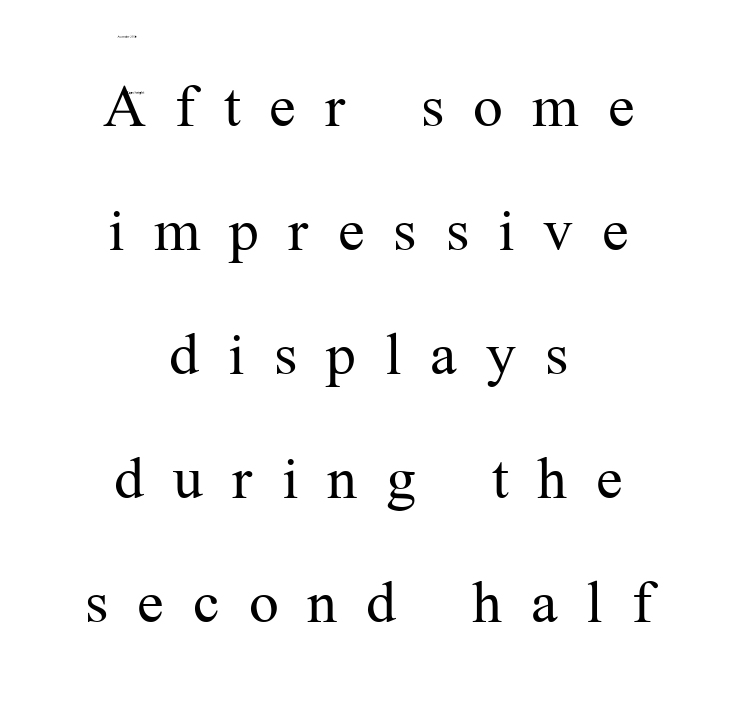
The image shows 66 px regular-weight serif type, upright; set centered, line spacing 1.88x, unusually wide letter spacing (+0.44 em), not underlined; medium stroke contrast and a medium x-height.
